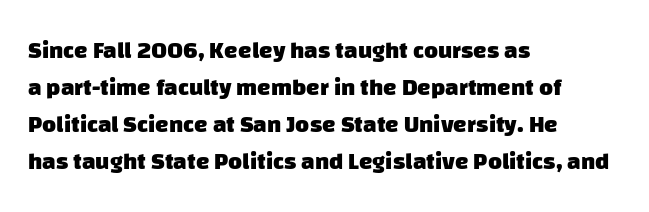
Q: Is the text bold? A: Yes.
Q: Is the text underlined? A: No.
Q: How is the paragraph aligned? A: Left-aligned.
Q: Is the spacing between letters normal or unusually wide? A: Normal.
Q: Is the spacing between lines tight, normal or loose? A: Normal.
